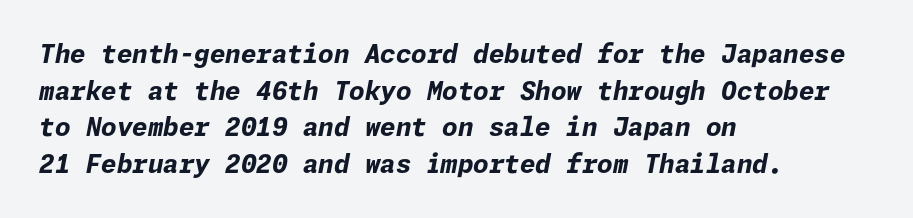
The image shows 25 px bold type, italic (leaning right); set left-aligned, normal line spacing (1.47x), normal letter spacing, not underlined.
